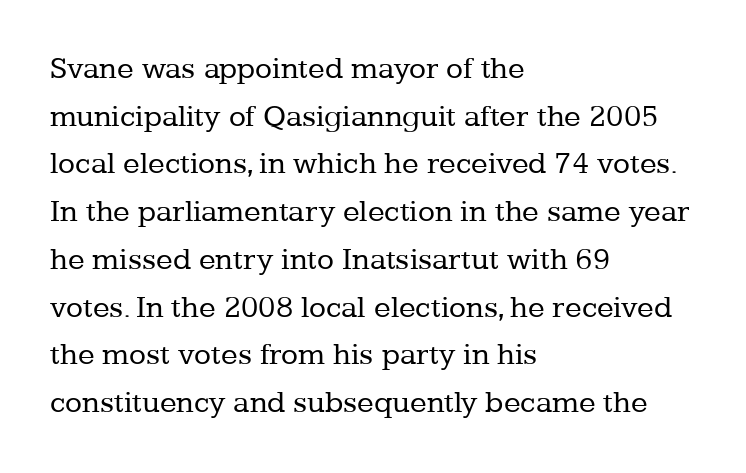
The typography opts for an upright posture over an oblique one. Summary of weight: not heavy and not bold. You could not count columns in this text — the font is proportionally spaced. Beneath every word, the page is bare.
